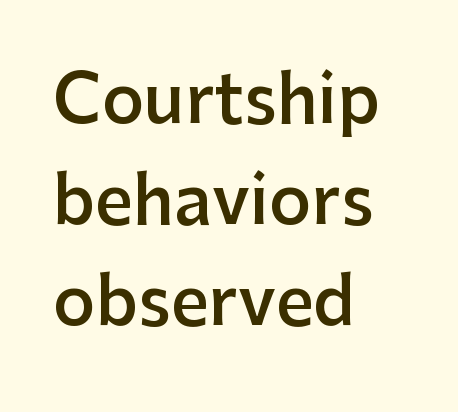
Q: Is the text bold? A: Semi-bold.
Q: Is the text italic (slanted)? A: No, it is upright.
Q: Is the typeface a serif or a sans-serif typeface? A: Sans-serif.
Q: Is the text underlined? A: No.
Q: How is the paragraph aligned? A: Left-aligned.
Q: Is the spacing between letters normal or unusually wide? A: Normal.
Q: Is the spacing between lines tight, normal or loose? A: Normal.
Q: Width (condensed, normal, or wide)? A: Normal.
Q: Stroke contrast? A: Low.
Q: x-height? A: Medium.
Q: Monospaced? A: No.
